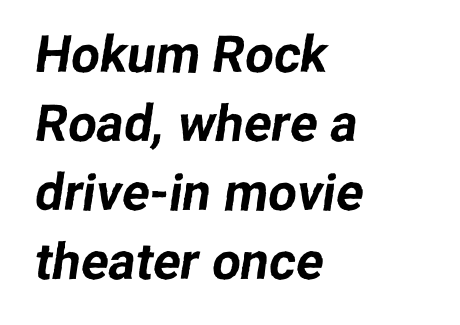
Q: Is the typeface a serif or a sans-serif typeface? A: Sans-serif.
Q: Is the text underlined? A: No.
Q: How is the paragraph aligned? A: Left-aligned.
Q: Is the spacing between letters normal or unusually wide? A: Normal.
Q: Is the spacing between lines tight, normal or loose? A: Normal.
Q: Width (condensed, normal, or wide)? A: Normal.
Q: Stroke contrast? A: Low.
Q: x-height? A: Medium.
Q: Monospaced? A: No.
